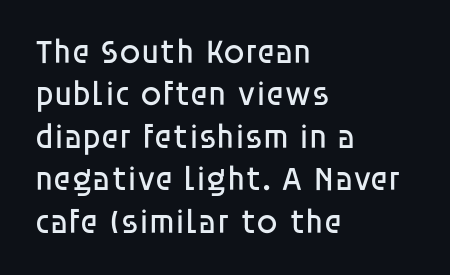
The image shows 34 px regular-weight sans-serif type, upright; set left-aligned, normal line spacing (1.25x), normal letter spacing, not underlined; low stroke contrast and a large x-height.
